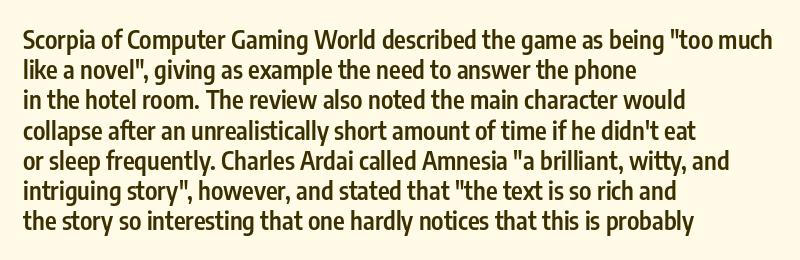
Q: Is the text bold? A: Semi-bold.
Q: Is the text italic (slanted)? A: No, it is upright.
Q: Is the text underlined? A: No.
Q: How is the paragraph aligned? A: Left-aligned.
Q: Is the spacing between letters normal or unusually wide? A: Normal.
